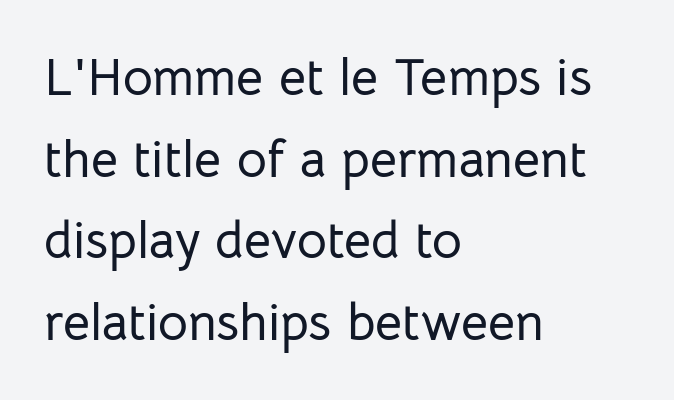
The image shows 52 px sans-serif type, upright; set left-aligned, normal line spacing (1.57x), normal letter spacing, not underlined; low stroke contrast and a medium x-height.
